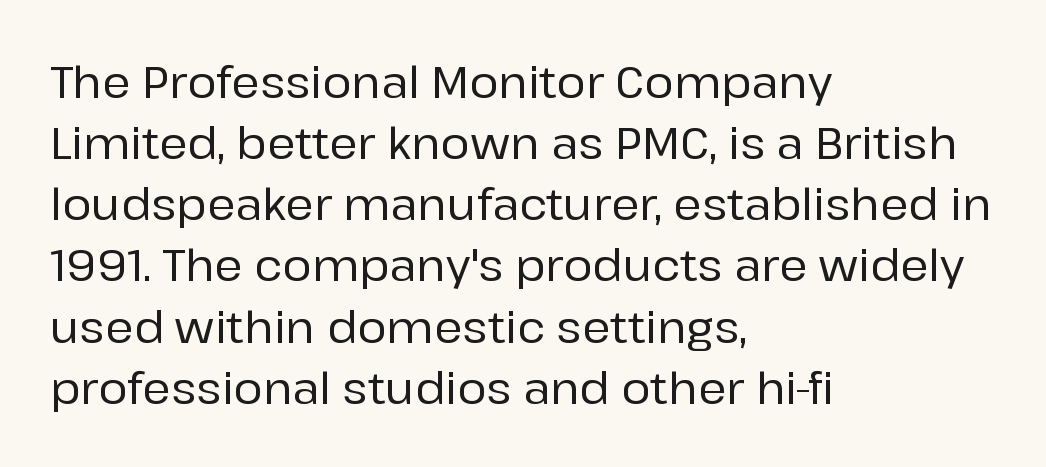
The glyphs in this specimen are sans serif. Bare-footed words on every line. Posture: upright roman. Does the copy run flush right? No — it runs flush left.
